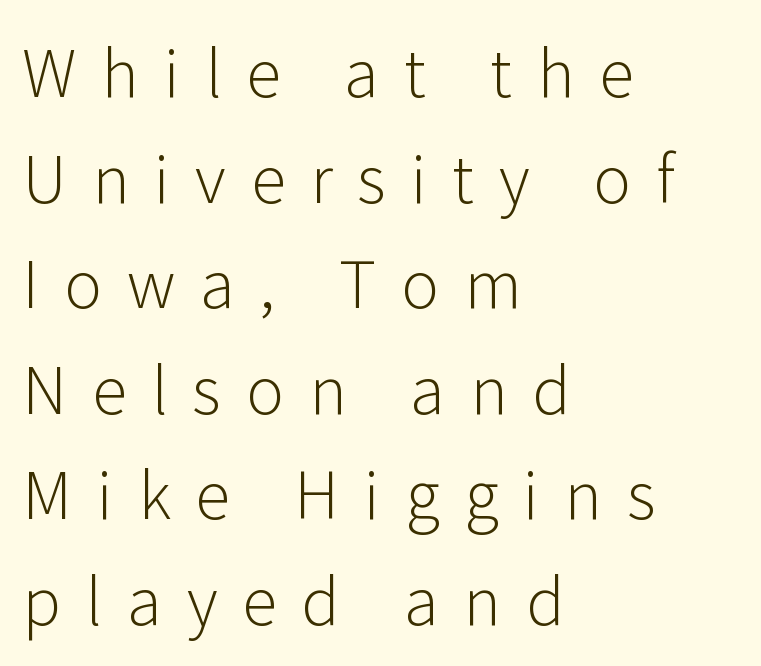
{"serif": "no", "italic": "no", "bold": "no", "weight": "light", "width": "normal", "stroke_contrast": "low", "x_height": "medium", "monospaced": "no", "underline": "no", "align": "left", "line_spacing": "normal", "line_spacing_ratio": 1.65, "letter_spacing": "wide", "letter_spacing_em": 0.39, "glyph_px": 64}
